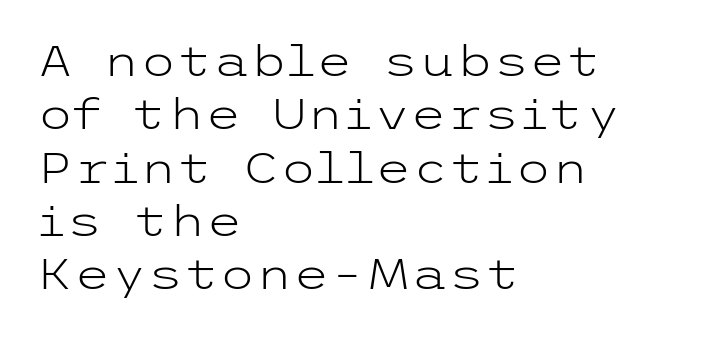
{"serif": "no", "italic": "no", "bold": "no", "weight": "light", "width": "wide", "stroke_contrast": "low", "x_height": "medium", "underline": "no", "align": "left", "line_spacing": "normal", "line_spacing_ratio": 1.27, "letter_spacing": "normal", "letter_spacing_em": 0.0, "glyph_px": 42}
